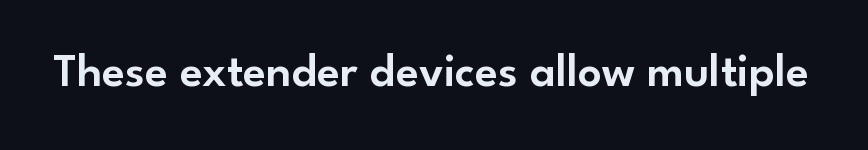
{"serif": "no", "italic": "no", "width": "normal", "stroke_contrast": "low", "x_height": "small", "monospaced": "no", "underline": "no", "letter_spacing": "normal", "letter_spacing_em": 0.0, "glyph_px": 47}
